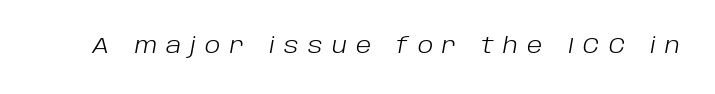
This rendering features lettering with no underline. The typesetting does not lean heavy: it is not bold. There is plenty of visible air inserted between adjacent glyphs. Observe the lean: these are italic letterforms.
